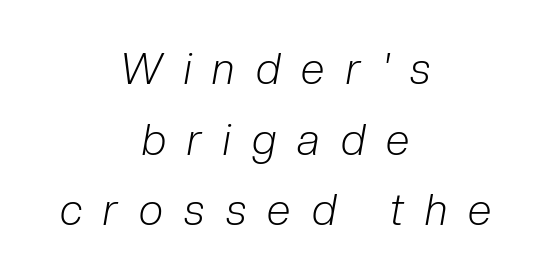
Note the varied advance widths — an 'i' is clearly narrower than an 'm'. The passage shown is not underscored anywhere. This sample uses an oblique cut, with every glyph tilted off the vertical. Compared with typical paragraphs, the rows here are spaced about the same. Stroke mass is kept to a normal reading level or below. What stands out about the letter spacing? Its width — letters are far apart.
